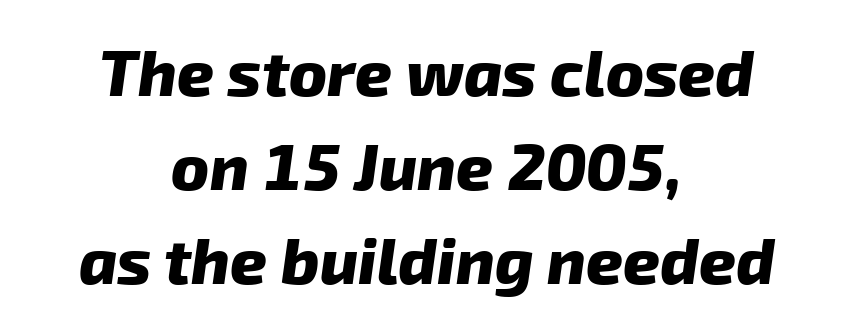
{"serif": "no", "bold": "yes", "weight": "heavy", "width": "normal", "stroke_contrast": "low", "x_height": "medium", "monospaced": "no", "underline": "no", "align": "center", "line_spacing": "normal", "line_spacing_ratio": 1.47, "letter_spacing": "normal", "letter_spacing_em": 0.0, "glyph_px": 64}
